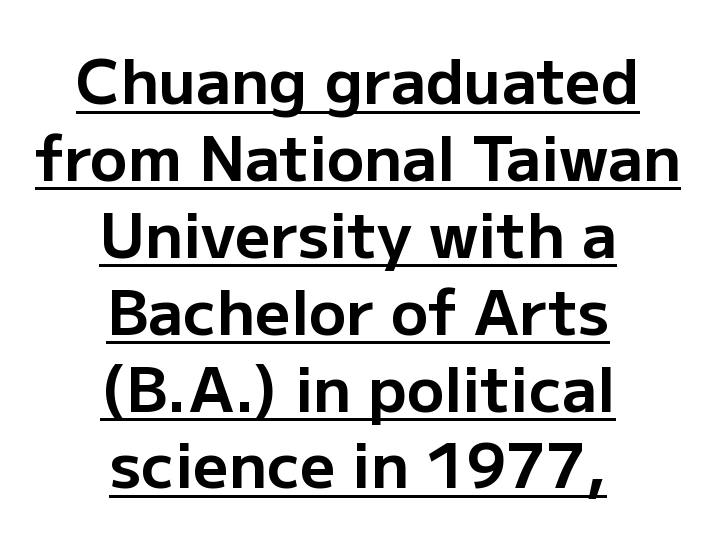
Each letter's strokes conclude bluntly, with no projecting serifs. Layout note: lines centered. You could not count columns in this text — the font is proportionally spaced. The font is running at its bold setting. These characters rest on top of a visible drawn line.
